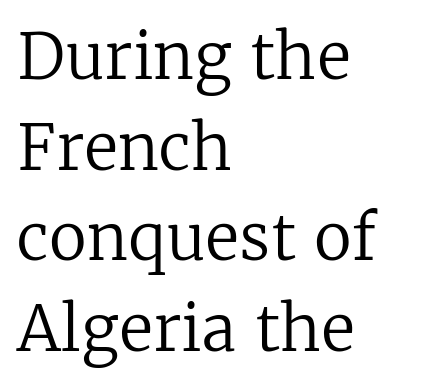
Rendered with straight, roman letterforms. The strip under each line holds only bare page. The rendering uses a moderate line-height, typical for paragraphs. These lines are set flush left with a ragged right edge.
